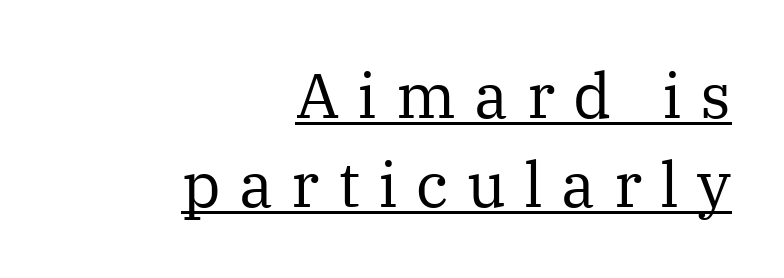
Q: Is the text bold? A: No.
Q: Is the text italic (slanted)? A: No, it is upright.
Q: Is the typeface a serif or a sans-serif typeface? A: Serif.
Q: Is the text underlined? A: Yes.
Q: How is the paragraph aligned? A: Right-aligned.
Q: Is the spacing between letters normal or unusually wide? A: Unusually wide.
Q: Is the spacing between lines tight, normal or loose? A: Normal.
Q: Width (condensed, normal, or wide)? A: Normal.
Q: Stroke contrast? A: Medium.
Q: x-height? A: Medium.
Q: Monospaced? A: No.
